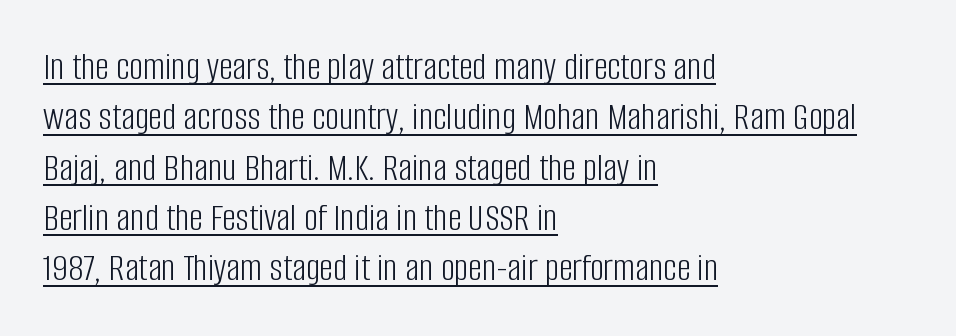
Q: Is the text bold? A: No.
Q: Is the text italic (slanted)? A: No, it is upright.
Q: Is the typeface a serif or a sans-serif typeface? A: Sans-serif.
Q: Is the text underlined? A: Yes.
Q: How is the paragraph aligned? A: Left-aligned.
Q: Is the spacing between letters normal or unusually wide? A: Normal.
Q: Is the spacing between lines tight, normal or loose? A: Normal.
Q: Width (condensed, normal, or wide)? A: Condensed.
Q: Stroke contrast? A: Low.
Q: x-height? A: Large.
Q: Monospaced? A: No.
